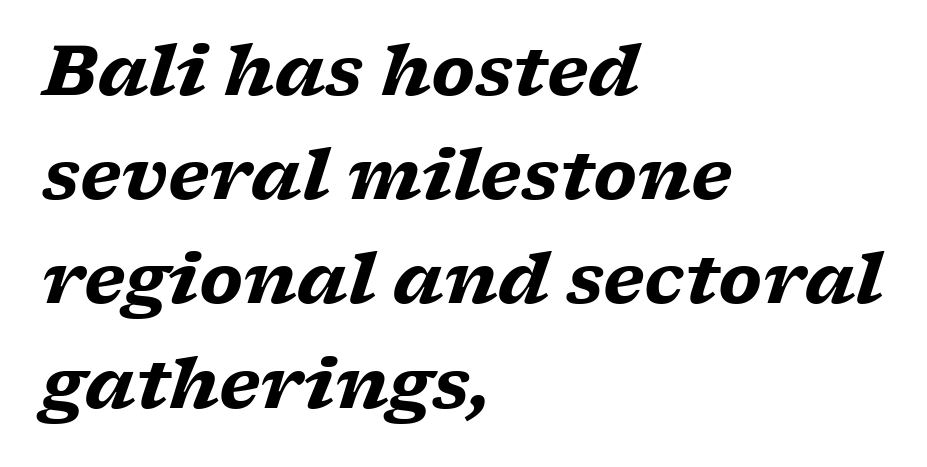
You could not count columns in this text — the font is proportionally spaced. Is there much room between lines? A standard amount, neither cramped nor airy. Typographically, this falls in the serif category. The letters are bold, with thick, heavy strokes.
